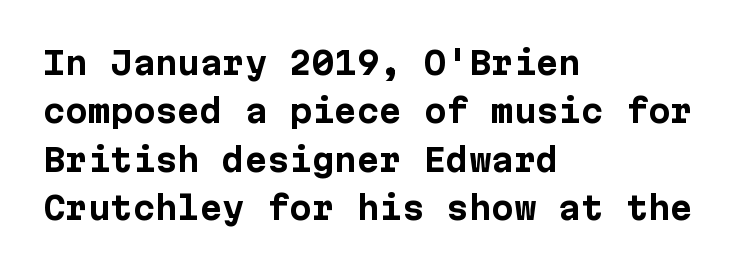
Q: Is the text bold? A: Yes.
Q: Is the text italic (slanted)? A: No, it is upright.
Q: Is the typeface a serif or a sans-serif typeface? A: Sans-serif.
Q: Is the text underlined? A: No.
Q: How is the paragraph aligned? A: Left-aligned.
Q: Is the spacing between letters normal or unusually wide? A: Normal.
Q: Is the spacing between lines tight, normal or loose? A: Normal.
Q: Width (condensed, normal, or wide)? A: Normal.
Q: Stroke contrast? A: Low.
Q: x-height? A: Medium.
